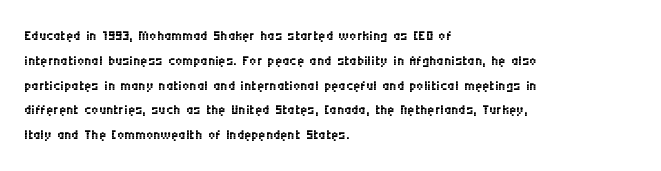
Q: Is the text bold? A: No.
Q: Is the text italic (slanted)? A: No, it is upright.
Q: Is the text underlined? A: No.
Q: How is the paragraph aligned? A: Left-aligned.
Q: Is the spacing between letters normal or unusually wide? A: Normal.
